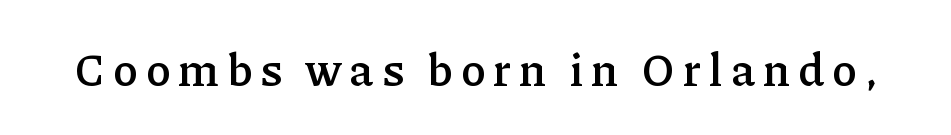
{"serif": "yes", "italic": "no", "bold": "semi", "weight": "semibold", "width": "normal", "stroke_contrast": "low", "x_height": "medium", "monospaced": "no", "underline": "no", "glyph_px": 46}
